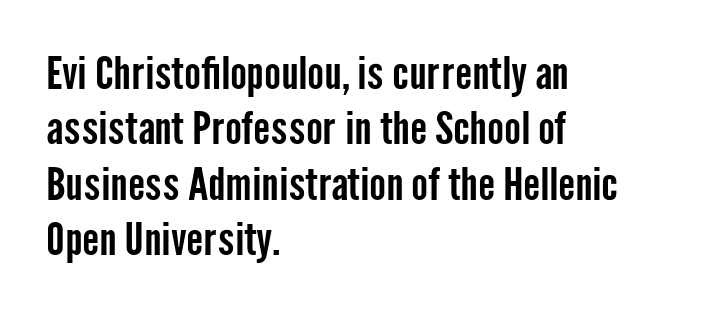
Classification — sans serif. A typesetter would call this proportional, since set widths differ per character. Letters rest on an invisible, unmarked baseline. Line starts are locked; line ends wander.
